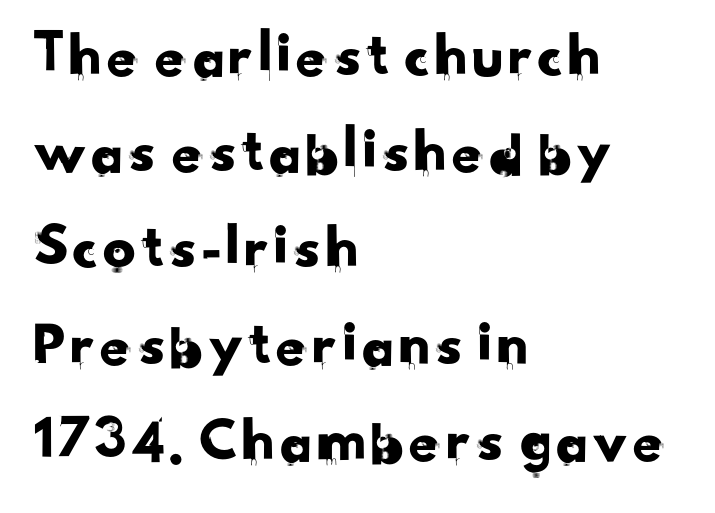
{"serif": "no", "width": "normal", "stroke_contrast": "low", "x_height": "small", "monospaced": "no", "underline": "no", "align": "left", "line_spacing": "normal", "line_spacing_ratio": 1.48, "letter_spacing": "normal", "letter_spacing_em": 0.0, "glyph_px": 65}
